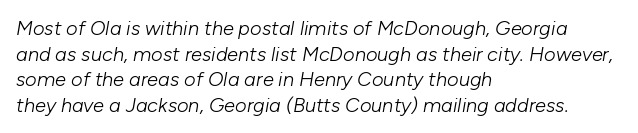
Q: Is the text bold? A: No.
Q: Is the text italic (slanted)? A: Yes, it leans right by about 10 degrees.
Q: Is the text underlined? A: No.
Q: How is the paragraph aligned? A: Left-aligned.
Q: Is the spacing between letters normal or unusually wide? A: Normal.
Q: Is the spacing between lines tight, normal or loose? A: Normal.
